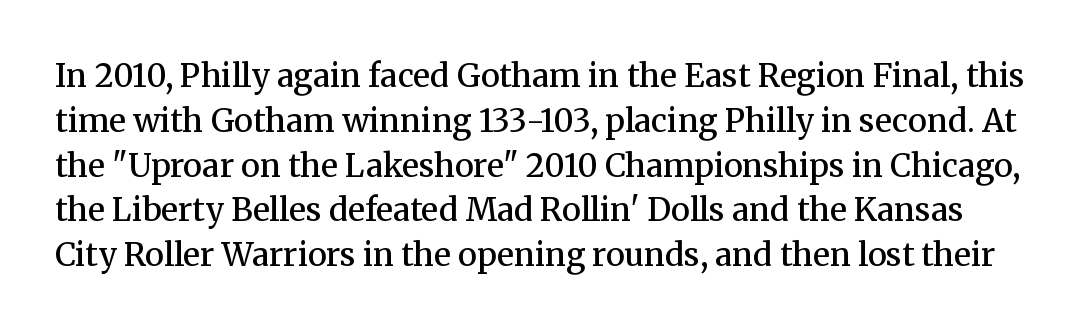
This is roman type, the default non-slanted kind. Examine the stroke ends and you'll spot serifs. The letters advance in unequal steps, a hallmark of proportional type. The line-height multiplier appears to be the usual default. Type without underlining.
